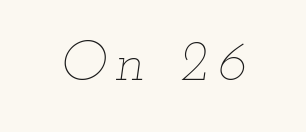
Q: Is the text bold? A: No.
Q: Is the text italic (slanted)? A: Yes, it leans right by about 12 degrees.
Q: Is the text underlined? A: No.
Q: Width (condensed, normal, or wide)? A: Wide.
Q: Stroke contrast? A: Low.
Q: x-height? A: Small.
Q: Monospaced? A: No.
